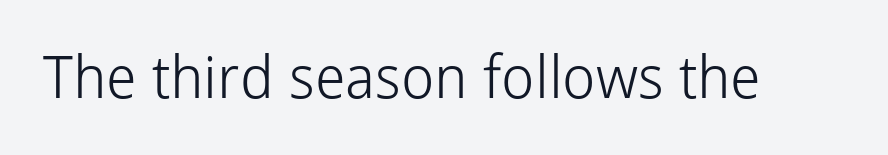
The image shows 59 px light sans-serif type, upright; set normal letter spacing, not underlined; low stroke contrast and a medium x-height.
